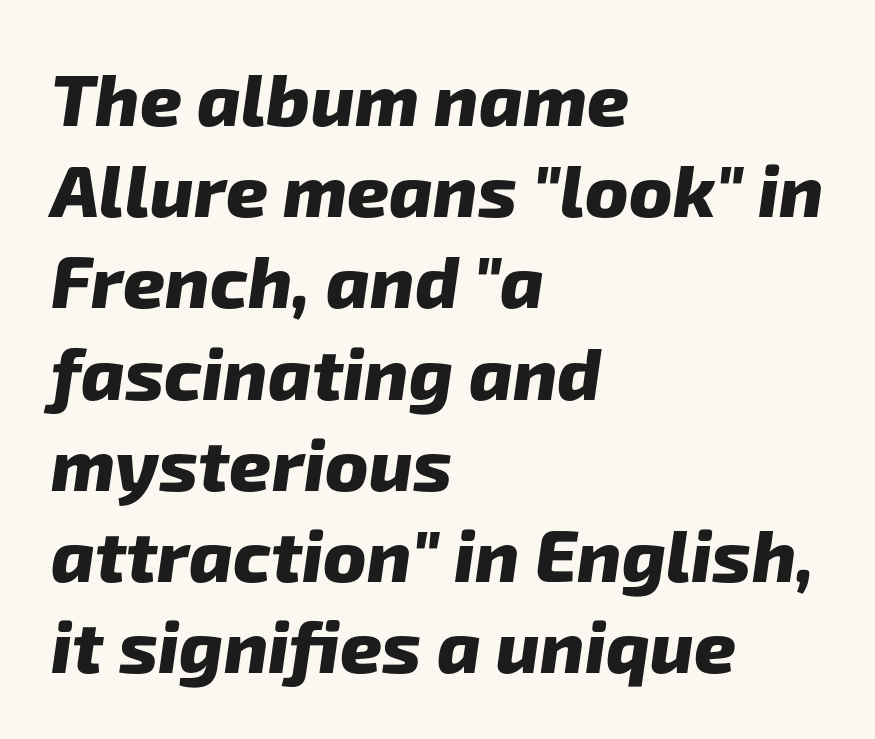
{"serif": "no", "bold": "yes", "weight": "heavy", "width": "normal", "stroke_contrast": "low", "x_height": "medium", "monospaced": "no", "underline": "no", "align": "left", "line_spacing": "normal", "line_spacing_ratio": 1.25, "letter_spacing": "normal", "letter_spacing_em": 0.0, "glyph_px": 73}
